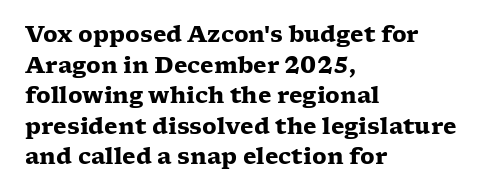
{"italic": "no", "bold": "yes", "underline": "no", "align": "left", "line_spacing": "normal", "line_spacing_ratio": 1.39, "letter_spacing": "normal", "letter_spacing_em": 0.0, "glyph_px": 22}
